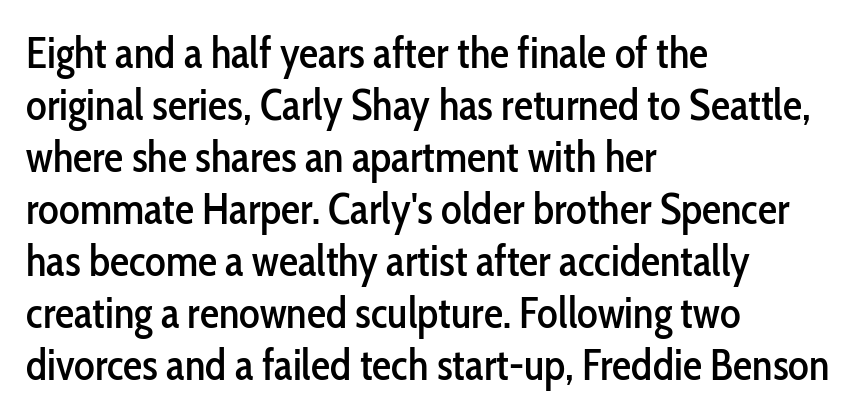
Short and long lines alike share a common starting point at left. Posture: vertical. Note the varied advance widths — an 'i' is clearly narrower than an 'm'. Honestly, the letter spacing is just normal — you wouldn't notice it.
